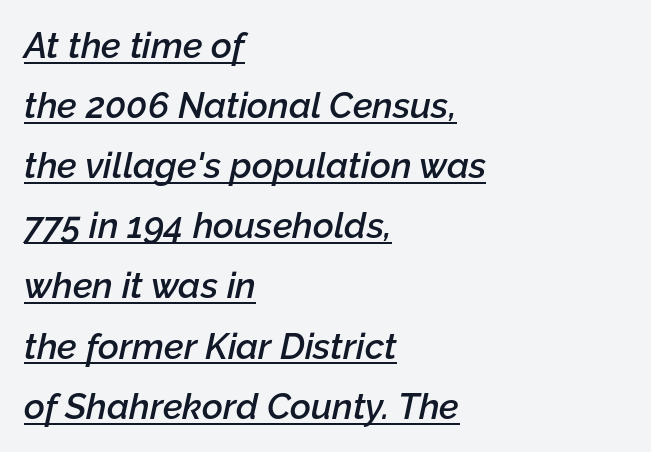
Q: Is the text bold? A: Semi-bold.
Q: Is the text italic (slanted)? A: Yes, it leans right by about 12 degrees.
Q: Is the text underlined? A: Yes.
Q: How is the paragraph aligned? A: Left-aligned.
Q: Is the spacing between letters normal or unusually wide? A: Normal.
Q: Is the spacing between lines tight, normal or loose? A: Normal.
Q: Width (condensed, normal, or wide)? A: Normal.
Q: Stroke contrast? A: Low.
Q: x-height? A: Medium.
Q: Monospaced? A: No.
